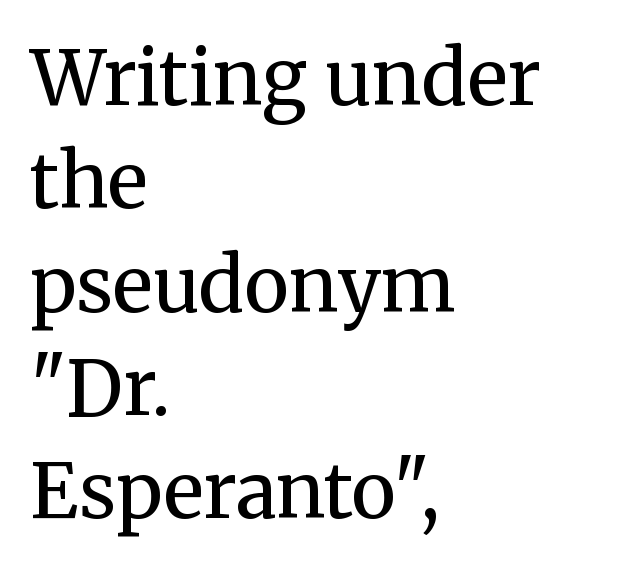
Are there feet on the stems? There are — it's a serif. Proportional: the letters do not fall into vertical columns. Interline gaps are of average width in this sample. Line beginnings align vertically; line endings do not. The typography opts for an upright posture over an oblique one. Characters follow at the spacing the type designer built in.
